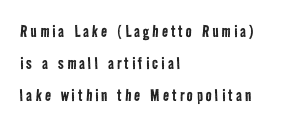
These lines stack with their left ends in a neat column. Decoration check: the copy has no underline. Each new line begins a customary step beneath the previous one. Stroke thickness stays within the range of a standard reading face or lighter.
